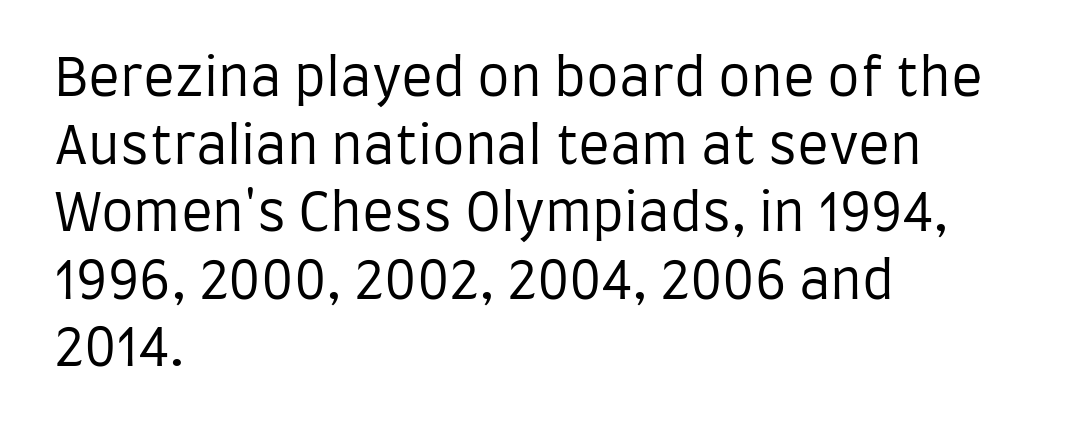
Q: Is the text bold? A: No.
Q: Is the text italic (slanted)? A: No, it is upright.
Q: Is the typeface a serif or a sans-serif typeface? A: Sans-serif.
Q: Is the text underlined? A: No.
Q: How is the paragraph aligned? A: Left-aligned.
Q: Is the spacing between letters normal or unusually wide? A: Normal.
Q: Is the spacing between lines tight, normal or loose? A: Normal.
Q: Width (condensed, normal, or wide)? A: Condensed.
Q: Stroke contrast? A: Low.
Q: x-height? A: Large.
Q: Monospaced? A: No.
